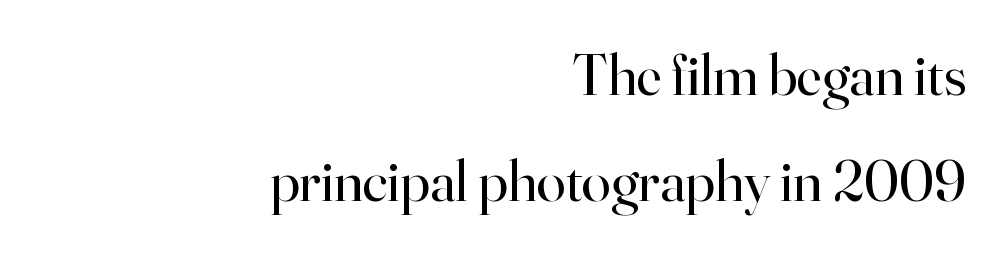
Q: Is the text bold? A: No.
Q: Is the text italic (slanted)? A: No, it is upright.
Q: Is the typeface a serif or a sans-serif typeface? A: Serif.
Q: Is the text underlined? A: No.
Q: How is the paragraph aligned? A: Right-aligned.
Q: Is the spacing between letters normal or unusually wide? A: Normal.
Q: Width (condensed, normal, or wide)? A: Normal.
Q: Stroke contrast? A: High.
Q: x-height? A: Small.
Q: Monospaced? A: No.
